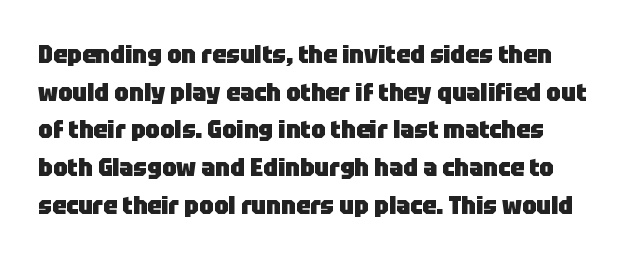
Honestly, there is no underline to notice here at all. The gaps between neighbouring characters are ordinary and unremarkable. You'd pick this weight for a headline — it's a proper bold. The lettering holds an erect, upright posture throughout. Whoever set this chose a conventional vertical rhythm.
